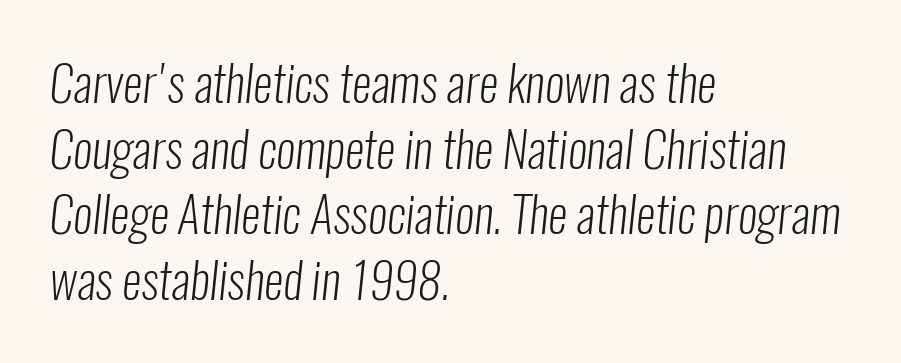
A bare baseline throughout the passage. The typeface chosen for these lines omits serifs. A light-to-regular cut is what we see here. The lines in this sample share a left origin and differ only in where they stop.
